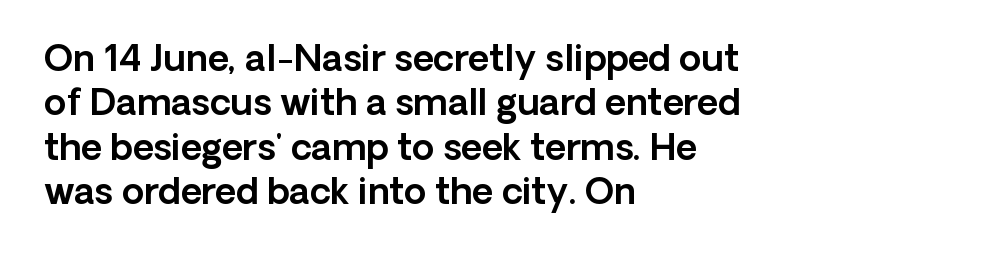
Serifs: no, the terminals of the letterforms are clean. Posture: straight, roman, zero tilt. Check the space under the baseline: it is left empty. The face used here is proportionally spaced, like ordinary book or web type. Leftover space on each line is placed entirely after the last word.
